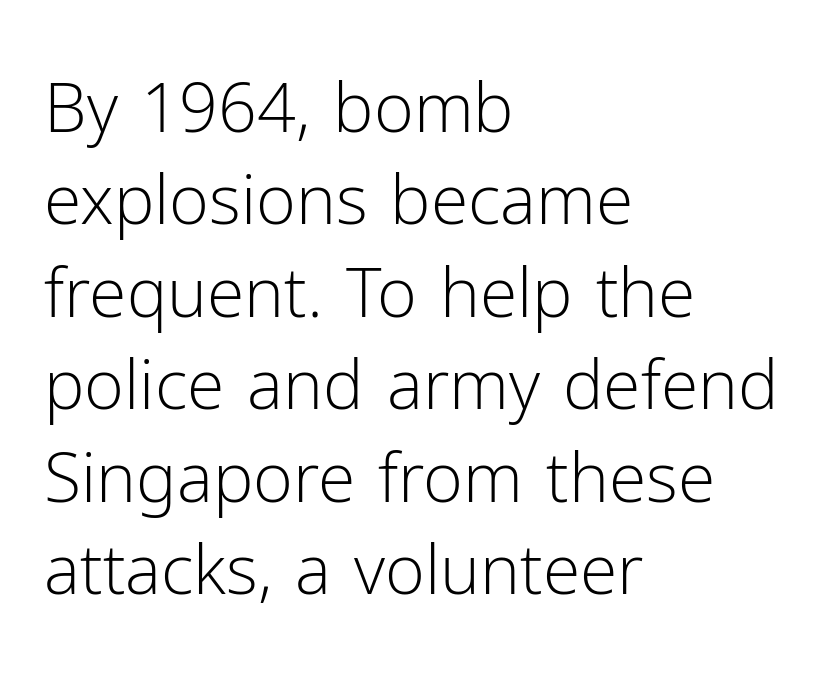
The image shows 68 px light sans-serif type, upright; set left-aligned, normal line spacing (1.36x), normal letter spacing, not underlined; low stroke contrast and a medium x-height.
